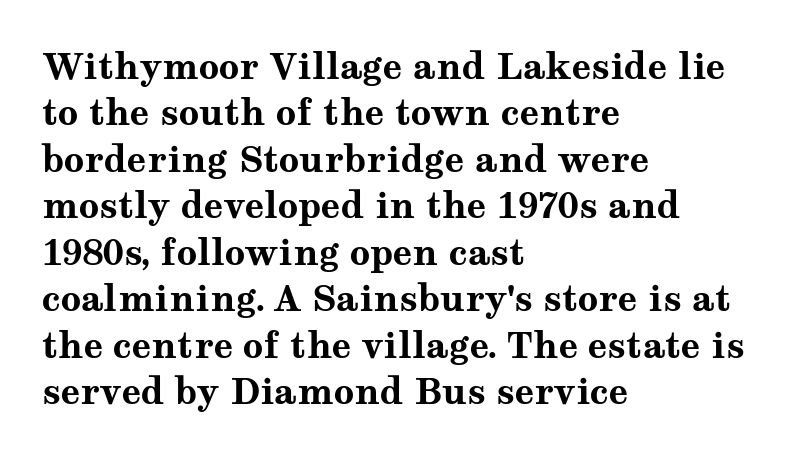
Lines of text with bare space underneath. The face used here is proportionally spaced, like ordinary book or web type. These lines are composed in type with serifs. Each new line begins a customary step beneath the previous one. Line beginnings align vertically; line endings do not.
